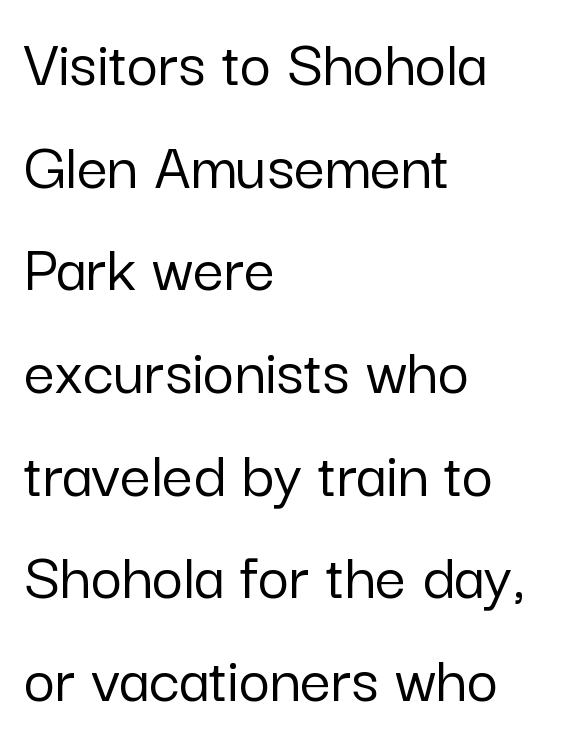
Horizontal alignment here is leftward, the default for most running prose. The typography opts for an upright posture over an oblique one. Glyph-to-glyph distance matches everyday printed text. Looks like regular typesetting: each glyph gets only the width it needs. The glyphs in this specimen are sans serif.
